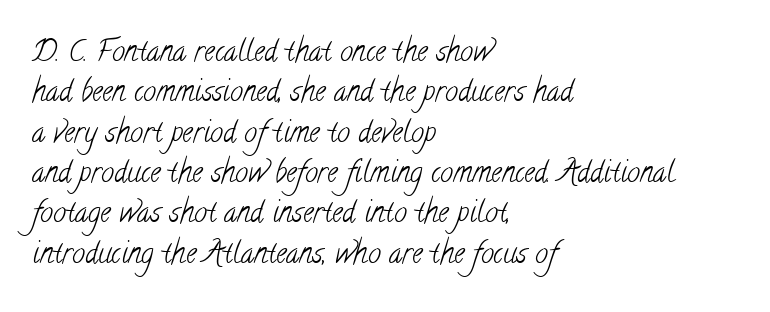
{"serif": "yes", "bold": "no", "weight": "light", "width": "condensed", "stroke_contrast": "low", "x_height": "small", "monospaced": "no", "underline": "no", "align": "left", "line_spacing": "normal", "line_spacing_ratio": 1.39, "letter_spacing": "normal", "letter_spacing_em": 0.0, "glyph_px": 29}
